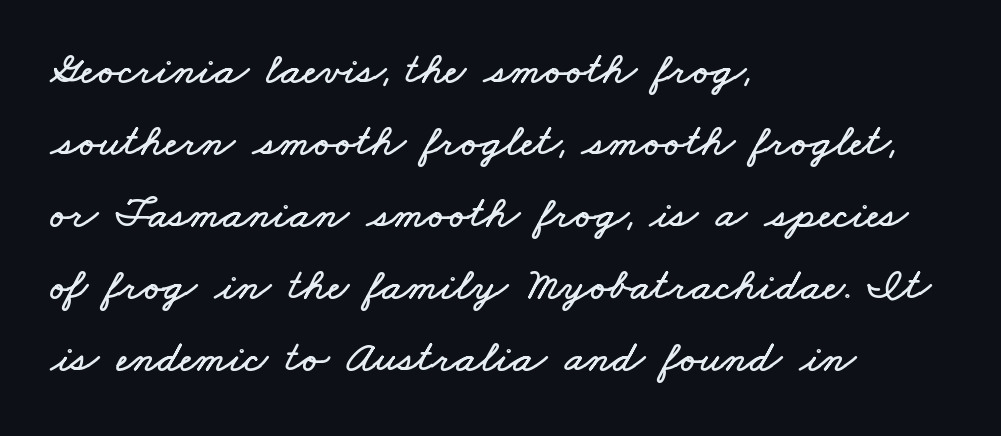
Q: Is the text underlined? A: No.
Q: How is the paragraph aligned? A: Left-aligned.
Q: Is the spacing between letters normal or unusually wide? A: Normal.
Q: Is the spacing between lines tight, normal or loose? A: Normal.
Q: Width (condensed, normal, or wide)? A: Wide.
Q: Stroke contrast? A: Low.
Q: x-height? A: Small.
Q: Monospaced? A: No.
